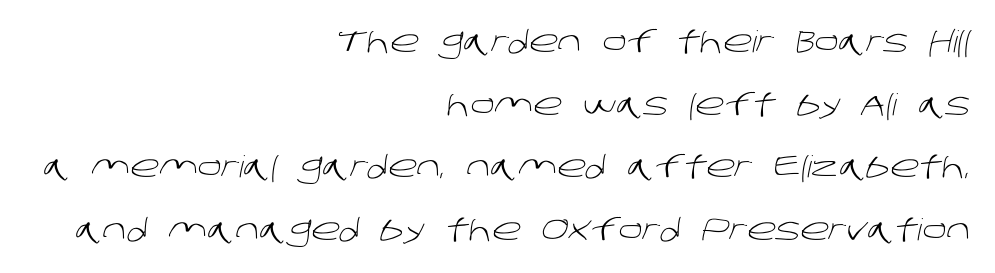
These lines stack with their right ends in a neat column. Stems here are at most as thick as an everyday book face. Check under the words: just untouched page. The type family on display is of the sans-serif kind. This sample uses plain, unmodified letter spacing.
